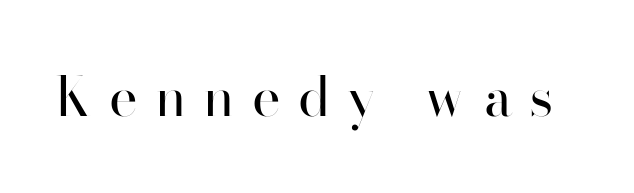
In terms of letterform style, serifs are entirely absent. Bare-footed words on every line. The weight tops out at a normal text grade. Spacing verdict: proportional, widths tailored to each character. Does the lettering tilt? It doesn't — this is upright.
